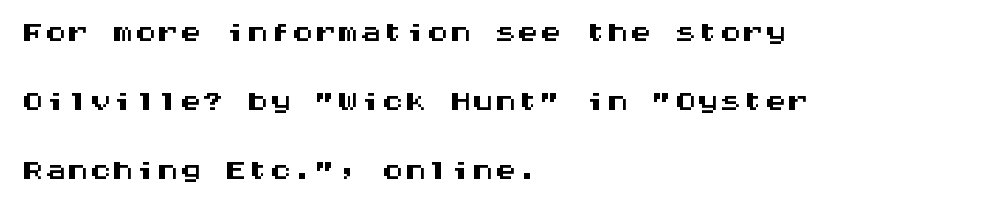
{"serif": "no", "italic": "no", "width": "wide", "stroke_contrast": "medium", "x_height": "large", "monospaced": "yes", "underline": "no", "align": "left", "line_spacing": "normal", "line_spacing_ratio": 1.53, "letter_spacing": "normal", "letter_spacing_em": 0.0, "glyph_px": 45}
